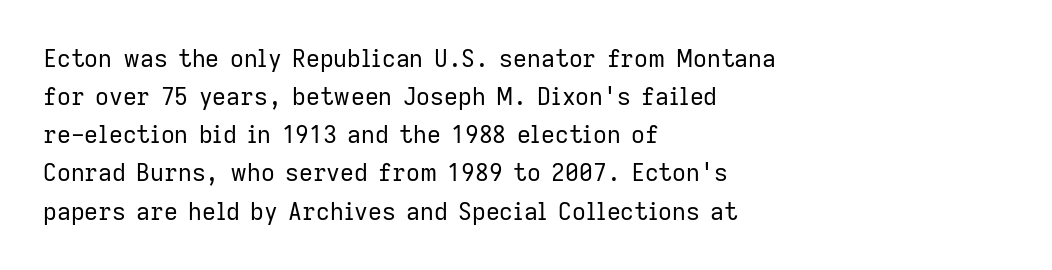
Is there much room between lines? A standard amount, neither cramped nor airy. A roman cut, with each character standing at attention. How are the letters spaced? Ordinarily, with no added tracking. This rendering features lettering with no underline. The paragraph shown leans on its left margin. The weight tops out at a normal text grade.
